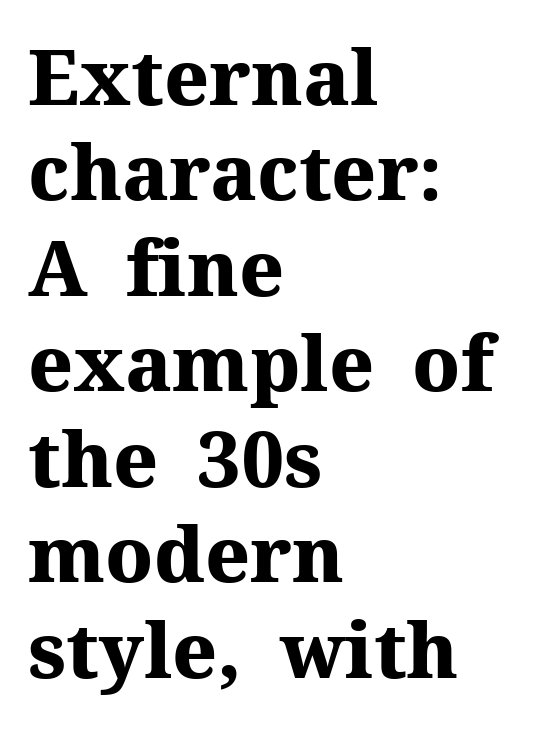
{"serif": "yes", "italic": "no", "bold": "yes", "weight": "heavy", "width": "normal", "stroke_contrast": "medium", "x_height": "medium", "monospaced": "no", "underline": "no", "align": "left", "line_spacing_ratio": 1.24, "letter_spacing": "normal", "letter_spacing_em": 0.0, "glyph_px": 77}
